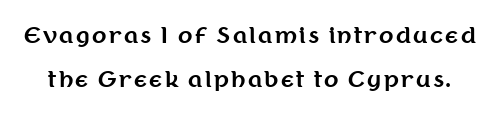
Q: Is the text bold? A: Yes.
Q: Is the text italic (slanted)? A: No, it is upright.
Q: Is the text underlined? A: No.
Q: Is the spacing between lines tight, normal or loose? A: Loose.
